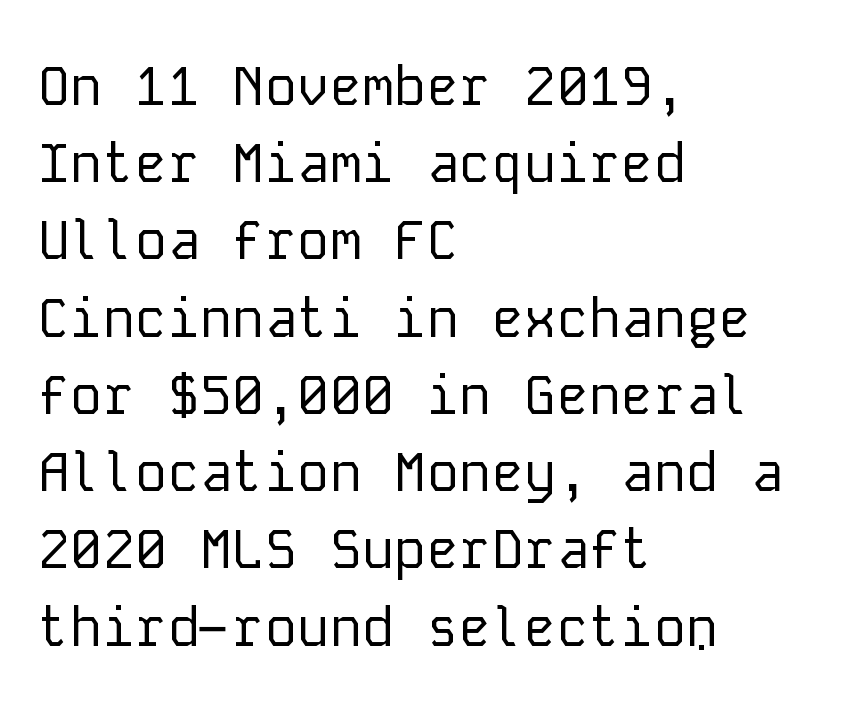
{"serif": "no", "italic": "no", "bold": "no", "weight": "regular", "width": "normal", "stroke_contrast": "low", "x_height": "medium", "monospaced": "yes", "underline": "no", "align": "left", "line_spacing": "normal", "line_spacing_ratio": 1.43, "letter_spacing": "normal", "letter_spacing_em": 0.0, "glyph_px": 54}
